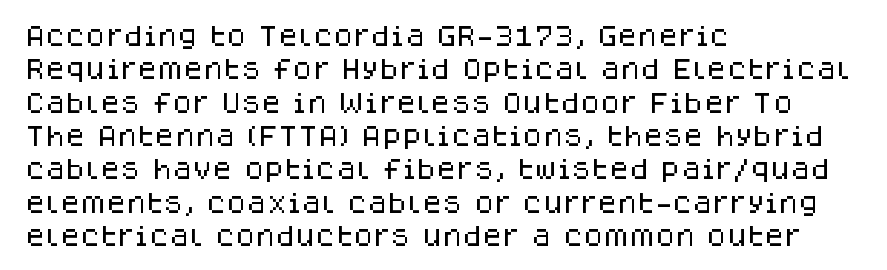
The rendering uses a moderate line-height, typical for paragraphs. These lines were composed using upright roman letters. The gaps between neighbouring characters are ordinary and unremarkable. Has an underline been added? It has not. Line starts are locked; line ends wander.
